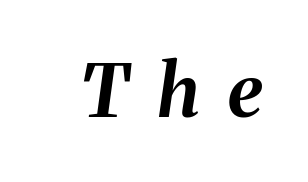
{"italic": "yes", "lean": "right", "slant_degrees": 8, "bold": "yes", "weight": "bold", "width": "normal", "stroke_contrast": "medium", "x_height": "medium", "monospaced": "no", "underline": "no", "letter_spacing": "wide", "letter_spacing_em": 0.39, "glyph_px": 73}
